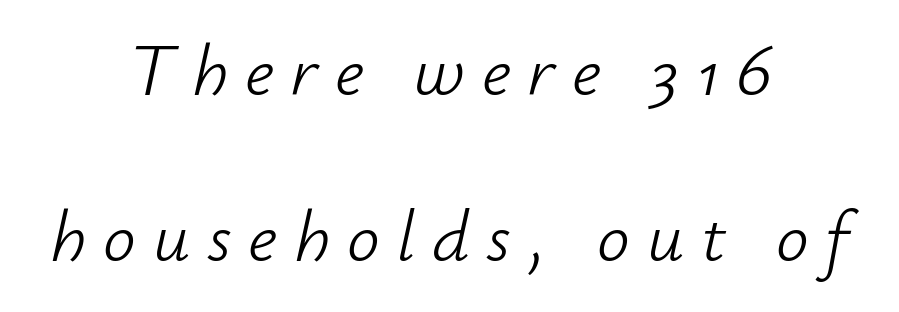
Q: Is the text bold? A: No.
Q: Is the text italic (slanted)? A: Yes, it leans right by about 12 degrees.
Q: Is the text underlined? A: No.
Q: How is the paragraph aligned? A: Centered.
Q: Is the spacing between letters normal or unusually wide? A: Unusually wide.
Q: Is the spacing between lines tight, normal or loose? A: Loose.
Q: Width (condensed, normal, or wide)? A: Normal.
Q: Stroke contrast? A: Low.
Q: x-height? A: Small.
Q: Monospaced? A: No.
